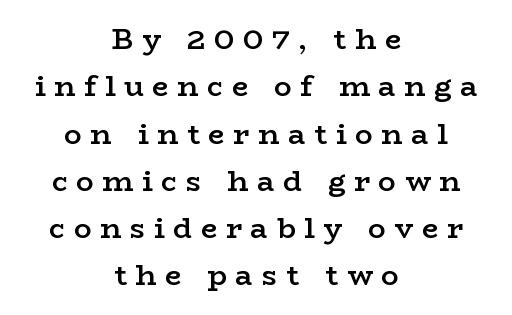
{"serif": "yes", "italic": "no", "bold": "semi", "weight": "semibold", "width": "wide", "stroke_contrast": "low", "x_height": "medium", "monospaced": "no", "underline": "no", "align": "center", "line_spacing": "normal", "line_spacing_ratio": 1.63, "letter_spacing": "wide", "letter_spacing_em": 0.3, "glyph_px": 29}
